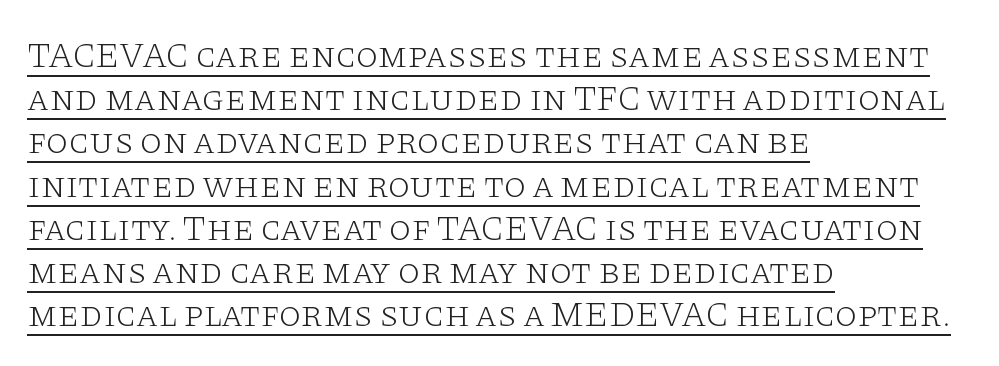
Q: Is the text bold? A: No.
Q: Is the text italic (slanted)? A: No, it is upright.
Q: Is the typeface a serif or a sans-serif typeface? A: Serif.
Q: Is the text underlined? A: Yes.
Q: How is the paragraph aligned? A: Left-aligned.
Q: Is the spacing between letters normal or unusually wide? A: Normal.
Q: Width (condensed, normal, or wide)? A: Wide.
Q: Stroke contrast? A: Low.
Q: x-height? A: Large.
Q: Monospaced? A: No.
